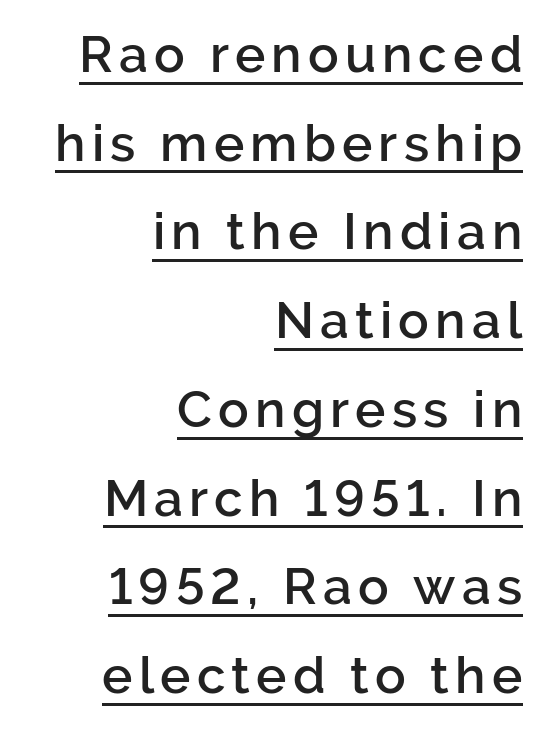
{"serif": "no", "italic": "no", "bold": "semi", "weight": "semibold", "width": "normal", "stroke_contrast": "low", "x_height": "medium", "monospaced": "no", "underline": "yes", "align": "right", "line_spacing_ratio": 1.74, "glyph_px": 51}
